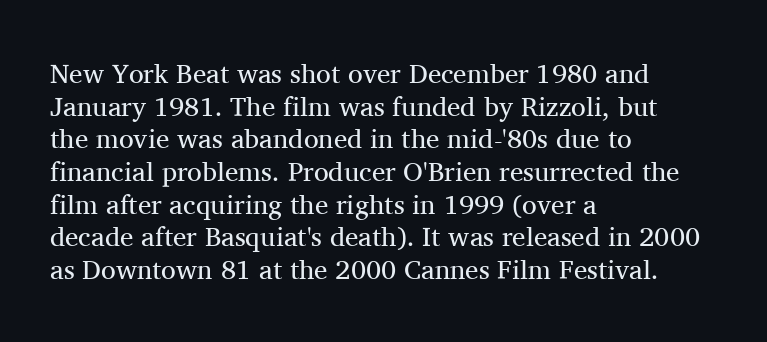
{"italic": "no", "bold": "no", "underline": "no", "align": "left", "line_spacing_ratio": 1.21, "letter_spacing": "normal", "letter_spacing_em": 0.0, "glyph_px": 27}
